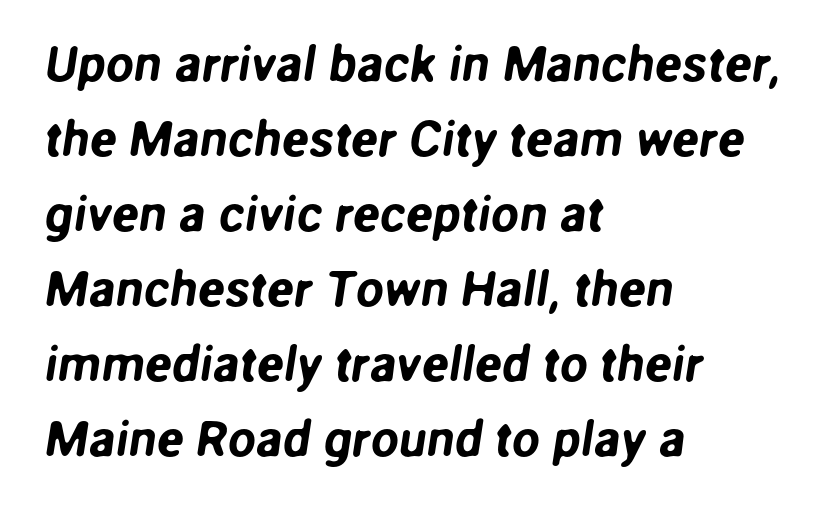
Q: Is the typeface a serif or a sans-serif typeface? A: Sans-serif.
Q: Is the text underlined? A: No.
Q: How is the paragraph aligned? A: Left-aligned.
Q: Is the spacing between letters normal or unusually wide? A: Normal.
Q: Is the spacing between lines tight, normal or loose? A: Normal.
Q: Width (condensed, normal, or wide)? A: Normal.
Q: Stroke contrast? A: Low.
Q: x-height? A: Medium.
Q: Monospaced? A: No.
